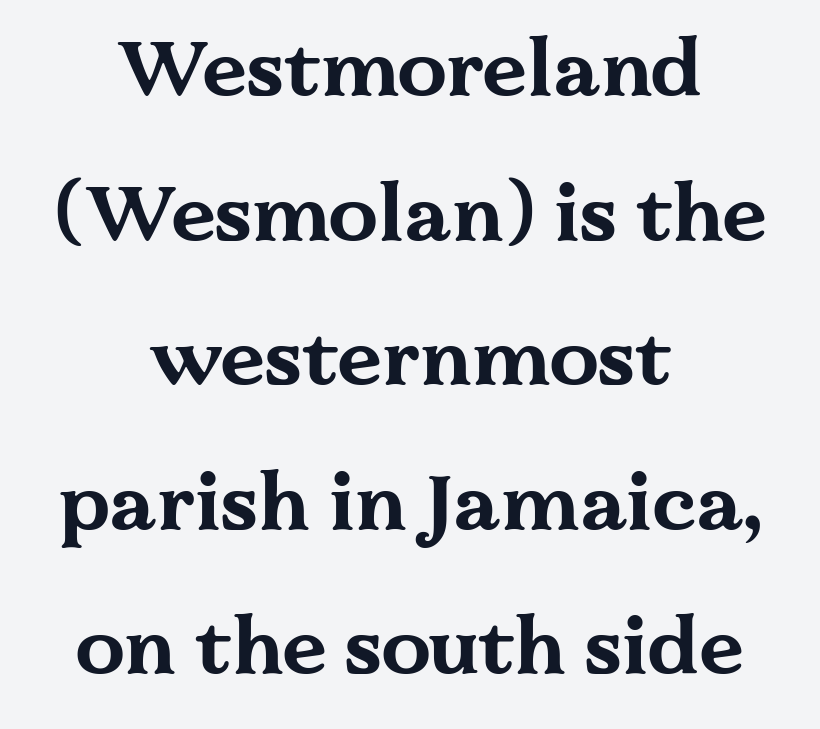
Each letter keeps its own natural width here, so spacing adapts to shape. The text was rendered using a seriffed face with decorative stroke endings. A clean baseline with only descenders dipping below it. Typeset on center — no edge is straight. If you drew a line through each stem, it would be perfectly vertical.
